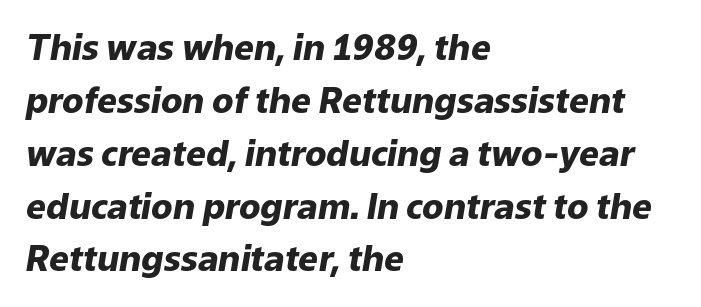
Heavy, bold letterforms. Teacher's note: observe the even left margin — that is flush-left alignment. The vertical gap from one line to the next is medium. These lines were composed using italics. Proportional: the letters do not fall into vertical columns. Underline: absent.
